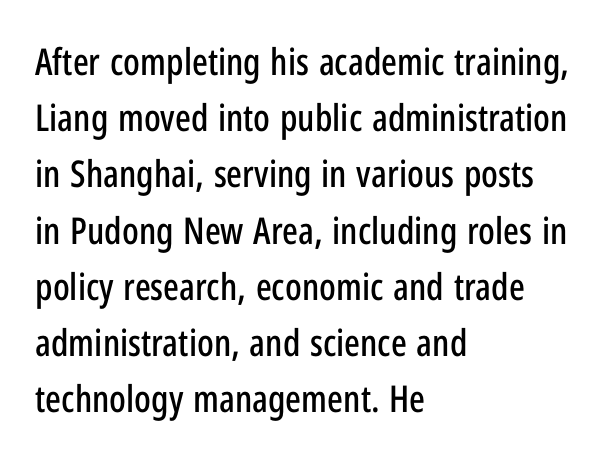
{"serif": "no", "italic": "no", "width": "condensed", "stroke_contrast": "low", "x_height": "medium", "monospaced": "no", "underline": "no", "align": "left", "line_spacing": "normal", "line_spacing_ratio": 1.52, "letter_spacing": "normal", "letter_spacing_em": 0.0, "glyph_px": 37}
